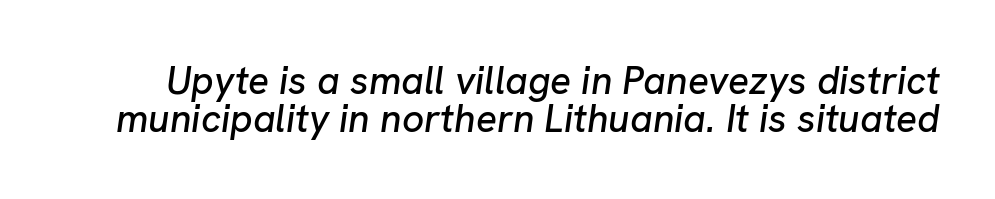
Q: Is the text italic (slanted)? A: Yes, it leans right by about 8 degrees.
Q: Is the text underlined? A: No.
Q: Is the spacing between letters normal or unusually wide? A: Normal.
Q: Is the spacing between lines tight, normal or loose? A: Tight.
Q: Width (condensed, normal, or wide)? A: Normal.
Q: Stroke contrast? A: Low.
Q: x-height? A: Medium.
Q: Monospaced? A: No.
